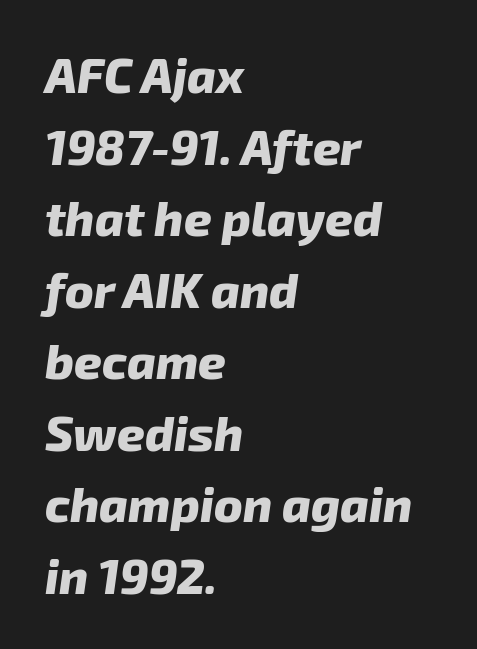
The image shows 48 px heavy type, italic (leaning right); set left-aligned, normal line spacing (1.49x), normal letter spacing, not underlined; low stroke contrast and a medium x-height.
